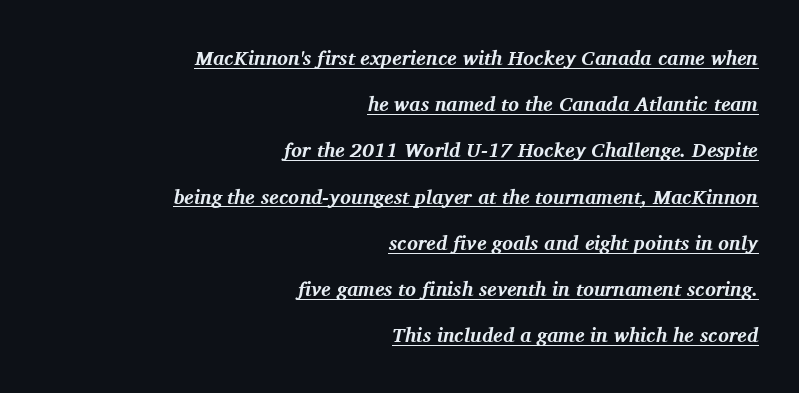
The image shows 20 px bold type, italic (leaning right); set right-aligned, loose line spacing (2.31x), normal letter spacing, underlined.
